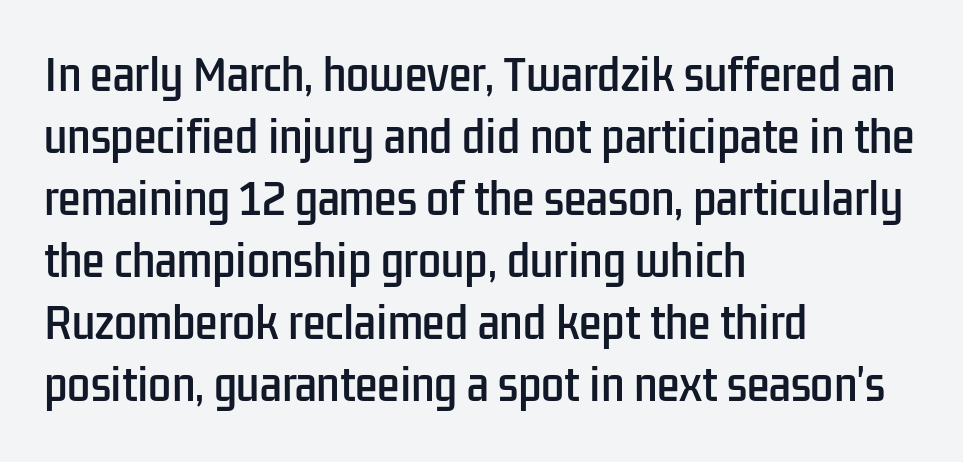
{"serif": "no", "italic": "no", "width": "condensed", "stroke_contrast": "low", "x_height": "medium", "monospaced": "no", "underline": "no", "align": "left", "line_spacing": "normal", "line_spacing_ratio": 1.51, "letter_spacing": "normal", "letter_spacing_em": 0.0, "glyph_px": 41}
